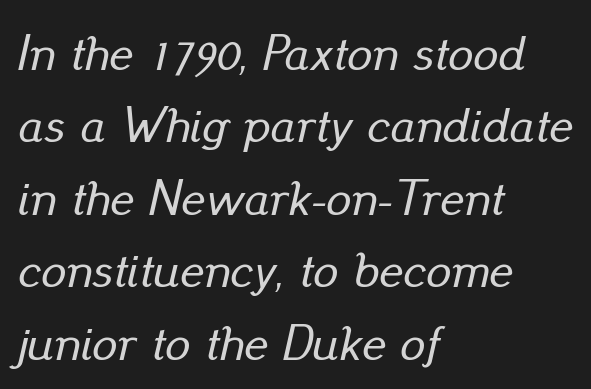
The image shows 50 px text type, italic (leaning right); set left-aligned, normal line spacing (1.45x), normal letter spacing, not underlined; low stroke contrast and a small x-height.
